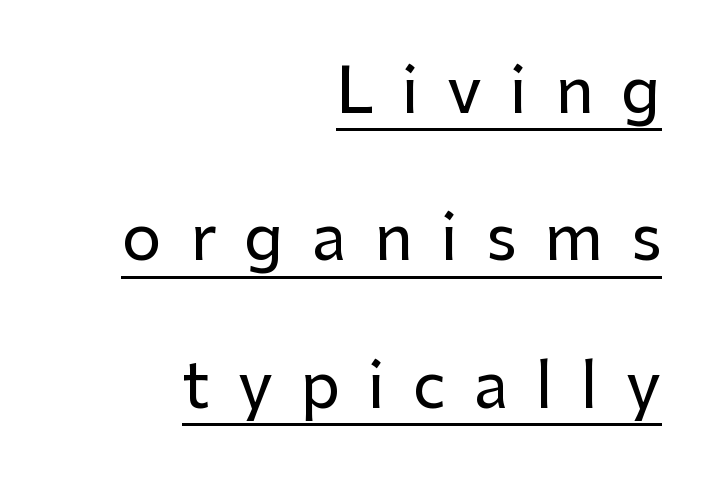
Spacing verdict: proportional, widths tailored to each character. What decoration does the sample have? An underline. The block of text is sparse from top to bottom, with ample space between rows. Nope, not italic — everything's standing straight. Horizontally, the lines are justified to the trailing edge only. The letters carry no serifs — their stems end cleanly without finishing strokes.
